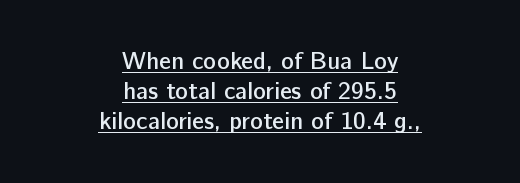
Every character sits straight up, as roman type does. Caption: standard tracking, unaltered. The compositor balanced each line on the midline. This sample carries an underscore along the baseline area. On the weight axis this lands at semibold, roughly 600.
